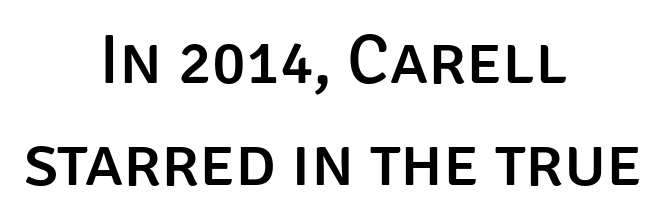
Q: Is the text italic (slanted)? A: No, it is upright.
Q: Is the typeface a serif or a sans-serif typeface? A: Sans-serif.
Q: Is the text underlined? A: No.
Q: How is the paragraph aligned? A: Centered.
Q: Is the spacing between letters normal or unusually wide? A: Normal.
Q: Is the spacing between lines tight, normal or loose? A: Normal.
Q: Width (condensed, normal, or wide)? A: Normal.
Q: Stroke contrast? A: Low.
Q: x-height? A: Large.
Q: Monospaced? A: No.
